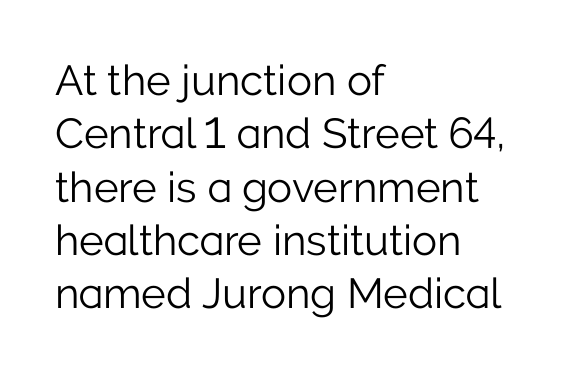
Students, observe: this is what conventionally led text looks like. Is the letter spacing exaggerated? No — it looks like the ordinary default. Classification — sans serif. The rendering uses natural spacing where letterforms have individual widths. Bare-footed words on every line.
